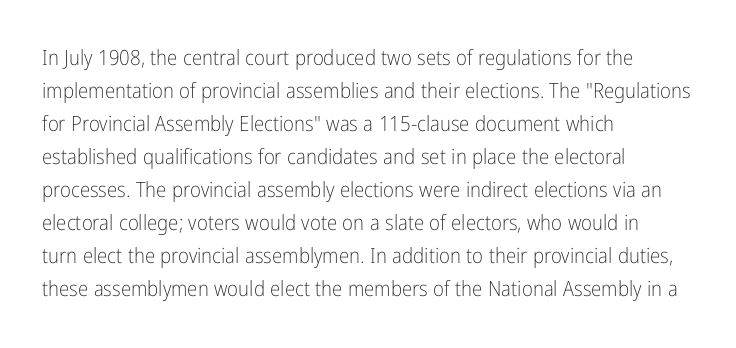
{"italic": "no", "bold": "no", "underline": "no", "align": "left", "line_spacing": "normal", "line_spacing_ratio": 1.57, "letter_spacing": "normal", "letter_spacing_em": 0.0, "glyph_px": 21}
